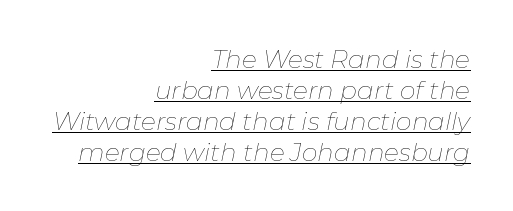
Q: Is the text bold? A: No.
Q: Is the text italic (slanted)? A: Yes, it leans right by about 11 degrees.
Q: Is the text underlined? A: Yes.
Q: How is the paragraph aligned? A: Right-aligned.
Q: Is the spacing between letters normal or unusually wide? A: Normal.
